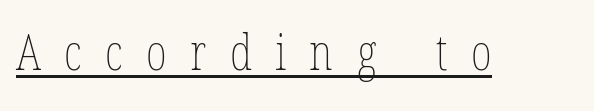
Q: Is the text bold? A: No.
Q: Is the text italic (slanted)? A: No, it is upright.
Q: Is the text underlined? A: Yes.
Q: Is the spacing between letters normal or unusually wide? A: Unusually wide.
Q: Width (condensed, normal, or wide)? A: Condensed.
Q: Stroke contrast? A: Low.
Q: x-height? A: Medium.
Q: Monospaced? A: No.
